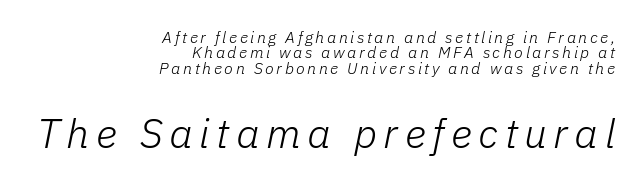
The image shows 41 px light type, italic (leaning right); set right-aligned, tight line spacing (0.96x), not underlined; the second (bottom) block is 2.56x larger; low stroke contrast and a medium x-height.
